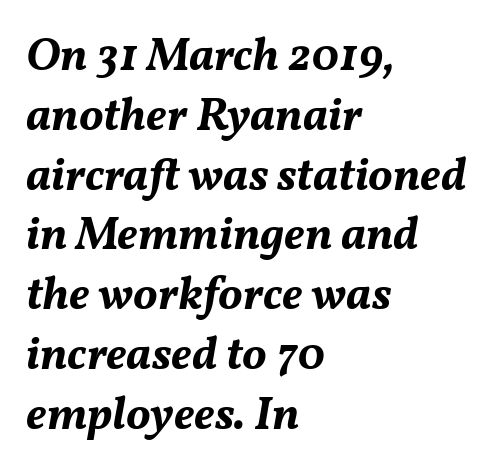
Q: Is the text bold? A: Yes.
Q: Is the text italic (slanted)? A: Yes, it leans right by about 11 degrees.
Q: Is the text underlined? A: No.
Q: How is the paragraph aligned? A: Left-aligned.
Q: Is the spacing between letters normal or unusually wide? A: Normal.
Q: Is the spacing between lines tight, normal or loose? A: Normal.
Q: Width (condensed, normal, or wide)? A: Normal.
Q: Stroke contrast? A: Medium.
Q: x-height? A: Medium.
Q: Monospaced? A: No.
